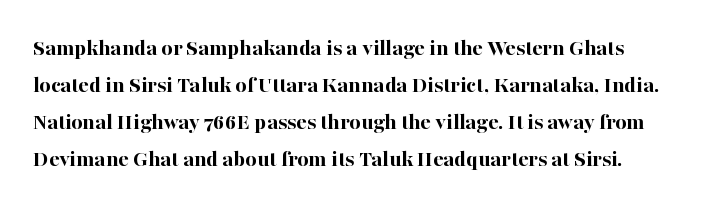
Q: Is the text bold? A: Yes.
Q: Is the text italic (slanted)? A: No, it is upright.
Q: Is the text underlined? A: No.
Q: How is the paragraph aligned? A: Left-aligned.
Q: Is the spacing between letters normal or unusually wide? A: Normal.
Q: Is the spacing between lines tight, normal or loose? A: Normal.
